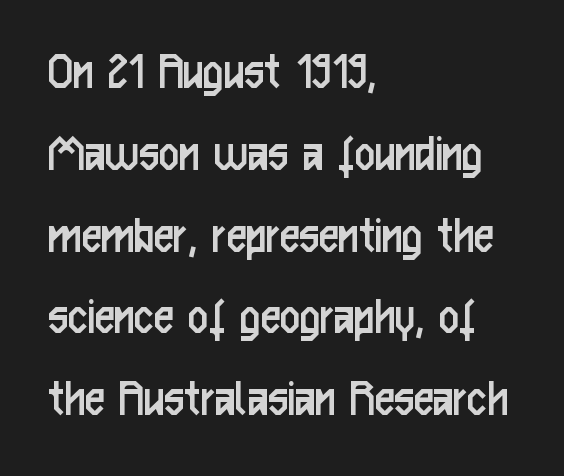
Q: Is the text bold? A: No.
Q: Is the text italic (slanted)? A: No, it is upright.
Q: Is the typeface a serif or a sans-serif typeface? A: Sans-serif.
Q: Is the text underlined? A: No.
Q: How is the paragraph aligned? A: Left-aligned.
Q: Is the spacing between letters normal or unusually wide? A: Normal.
Q: Is the spacing between lines tight, normal or loose? A: Normal.
Q: Width (condensed, normal, or wide)? A: Condensed.
Q: Stroke contrast? A: Low.
Q: x-height? A: Medium.
Q: Monospaced? A: No.
